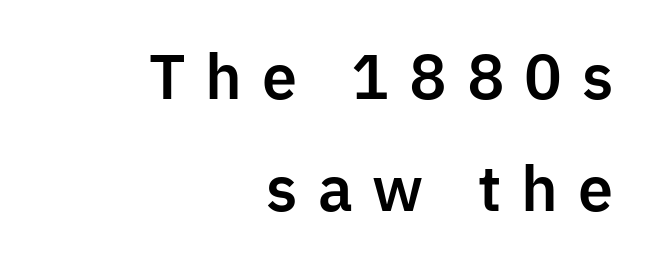
Q: Is the text italic (slanted)? A: No, it is upright.
Q: Is the typeface a serif or a sans-serif typeface? A: Sans-serif.
Q: Is the text underlined? A: No.
Q: How is the paragraph aligned? A: Right-aligned.
Q: Is the spacing between letters normal or unusually wide? A: Unusually wide.
Q: Width (condensed, normal, or wide)? A: Normal.
Q: Stroke contrast? A: Low.
Q: x-height? A: Medium.
Q: Monospaced? A: No.
